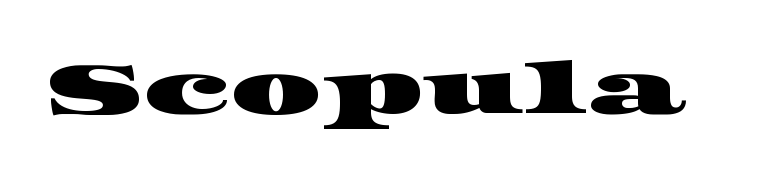
The image shows 72 px wide serif type; set normal letter spacing, not underlined; high stroke contrast and a large x-height.
